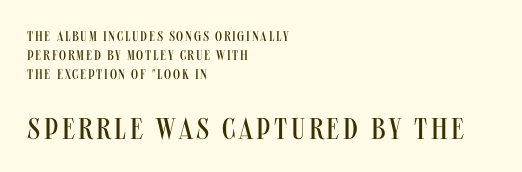
{"serif": "no", "italic": "no", "bold": "no", "weight": "regular", "width": "condensed", "stroke_contrast": "medium", "x_height": "large", "monospaced": "no", "underline": "no", "align": "left", "line_spacing": "normal", "line_spacing_ratio": 1.37, "larger_block": "second", "size_ratio": 2.14, "glyph_px": 30}
